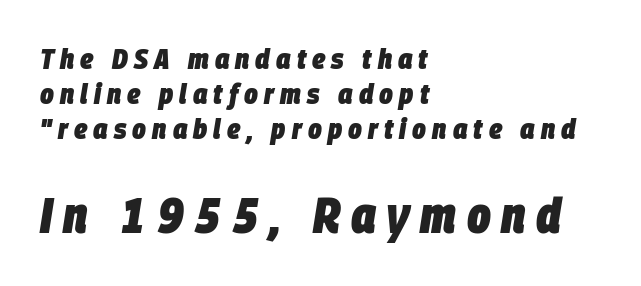
Q: Is the text bold? A: Yes.
Q: Is the text italic (slanted)? A: Yes, it leans right by about 9 degrees.
Q: Is the text underlined? A: No.
Q: How is the paragraph aligned? A: Left-aligned.
Q: Is the spacing between letters normal or unusually wide? A: Unusually wide.
Q: Which block of text is set in a larger size, the first (top) or the second (bottom)? A: The second (bottom) one.
Q: Width (condensed, normal, or wide)? A: Condensed.
Q: Stroke contrast? A: Low.
Q: x-height? A: Large.
Q: Monospaced? A: No.
